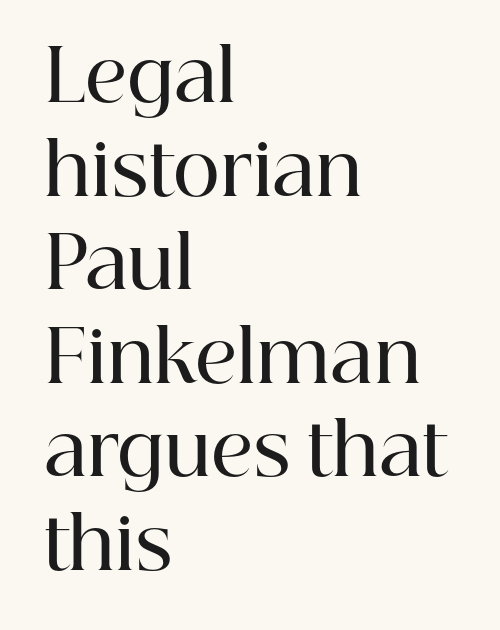
Q: Is the text bold? A: Semi-bold.
Q: Is the text italic (slanted)? A: No, it is upright.
Q: Is the typeface a serif or a sans-serif typeface? A: Serif.
Q: Is the text underlined? A: No.
Q: How is the paragraph aligned? A: Left-aligned.
Q: Is the spacing between letters normal or unusually wide? A: Normal.
Q: Is the spacing between lines tight, normal or loose? A: Normal.
Q: Width (condensed, normal, or wide)? A: Normal.
Q: Stroke contrast? A: High.
Q: x-height? A: Medium.
Q: Monospaced? A: No.
